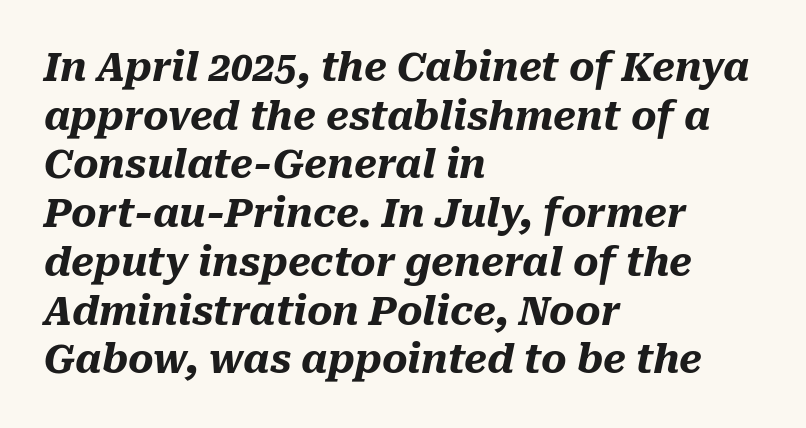
Q: Is the text bold? A: Yes.
Q: Is the text italic (slanted)? A: Yes, it leans right by about 10 degrees.
Q: Is the text underlined? A: No.
Q: How is the paragraph aligned? A: Left-aligned.
Q: Is the spacing between letters normal or unusually wide? A: Normal.
Q: Is the spacing between lines tight, normal or loose? A: Normal.
Q: Width (condensed, normal, or wide)? A: Normal.
Q: Stroke contrast? A: Medium.
Q: x-height? A: Medium.
Q: Monospaced? A: No.
